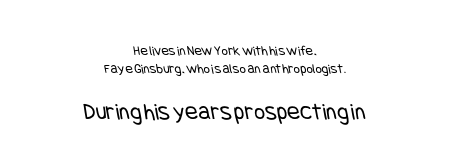
{"bold": "no", "underline": "no", "align": "center", "line_spacing": "normal", "line_spacing_ratio": 1.3, "letter_spacing": "normal", "letter_spacing_em": 0.0, "larger_block": "second", "size_ratio": 1.71, "glyph_px": 24}
